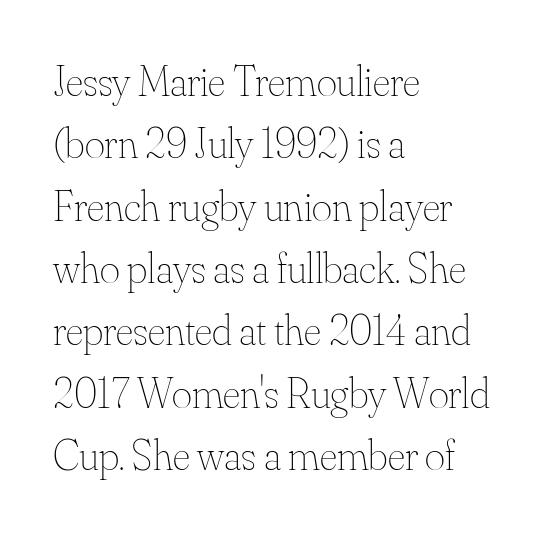
Q: Is the text bold? A: No.
Q: Is the text italic (slanted)? A: No, it is upright.
Q: Is the text underlined? A: No.
Q: How is the paragraph aligned? A: Left-aligned.
Q: Is the spacing between letters normal or unusually wide? A: Normal.
Q: Is the spacing between lines tight, normal or loose? A: Normal.
Q: Width (condensed, normal, or wide)? A: Normal.
Q: Stroke contrast? A: Medium.
Q: x-height? A: Small.
Q: Monospaced? A: No.
